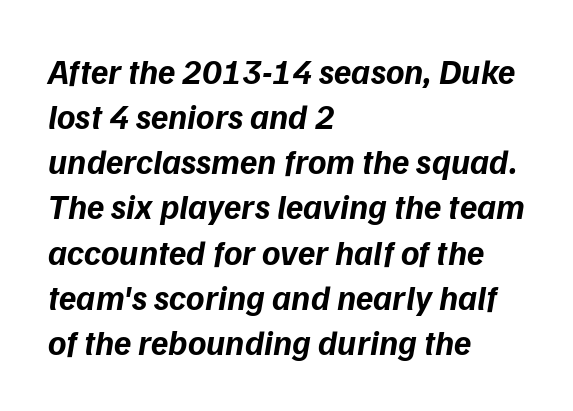
The image shows 35 px bold sans-serif type; set left-aligned, normal line spacing (1.29x), normal letter spacing, not underlined; low stroke contrast and a medium x-height.
